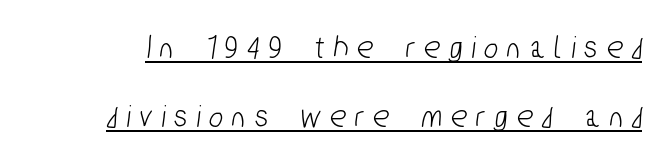
The passage shown is typed in a proportional face where columns would drift. In terms of letterspacing, this is a distinctly airy, spread setting. Letterform terminals end flat and unadorned throughout the passage. The lettering is marked with a stroke running underneath it.
